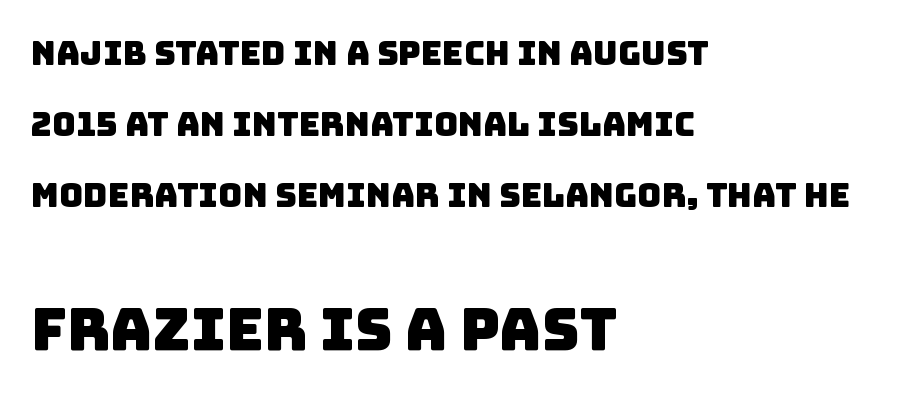
Descender tails drop into unmarked territory. Which chunk is bigger? The second one — the bottom block dwarfs the top. The passage is arranged the way most books set body copy — flush left. Are there feet on the stems? There aren't — it's a sans. The vertical gap from one line to the next is large. Between one letter and the next there's only the usual sliver of space.
